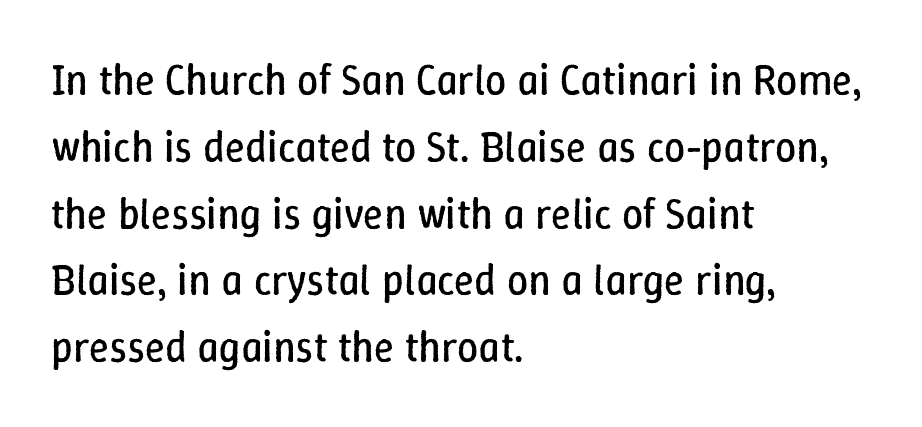
The lettering stays uniformly vertical, giving the passage a roman look. Character widths vary here, with narrow letters taking less room than wide ones. Words float on clear page, feet unadorned. Bold? No — there's no thickening of the strokes. Glyph-to-glyph distance matches everyday printed text. Leading matches the norm, producing a regular column.
